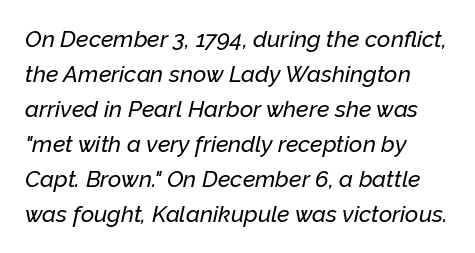
{"italic": "yes", "lean": "right", "slant_degrees": 12, "underline": "no", "align": "left", "line_spacing": "normal", "line_spacing_ratio": 1.52, "letter_spacing": "normal", "letter_spacing_em": 0.0, "glyph_px": 23}
